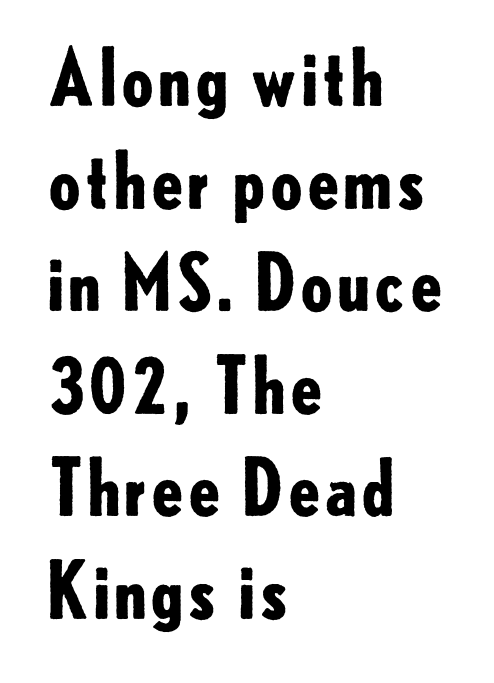
The image shows 76 px bold sans-serif type, upright; set left-aligned, normal line spacing (1.35x), normal letter spacing, not underlined; low stroke contrast and a small x-height.
